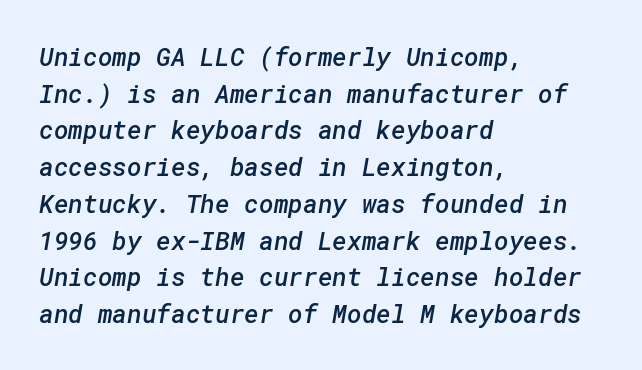
{"bold": "semi", "underline": "no", "align": "left", "line_spacing": "normal", "line_spacing_ratio": 1.47, "letter_spacing": "normal", "letter_spacing_em": 0.0, "glyph_px": 25}
